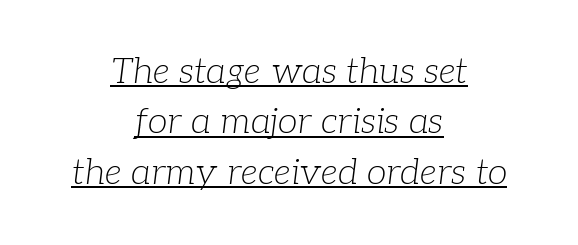
{"serif": "yes", "italic": "yes", "lean": "right", "slant_degrees": 7, "bold": "no", "weight": "light", "width": "normal", "stroke_contrast": "low", "x_height": "medium", "monospaced": "no", "underline": "yes", "align": "center", "line_spacing": "normal", "line_spacing_ratio": 1.4, "letter_spacing": "normal", "letter_spacing_em": 0.0, "glyph_px": 36}
